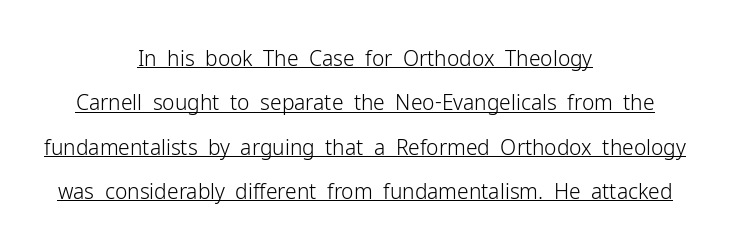
Q: Is the text bold? A: No.
Q: Is the text italic (slanted)? A: No, it is upright.
Q: Is the text underlined? A: Yes.
Q: How is the paragraph aligned? A: Centered.
Q: Is the spacing between letters normal or unusually wide? A: Normal.
Q: Is the spacing between lines tight, normal or loose? A: Loose.
